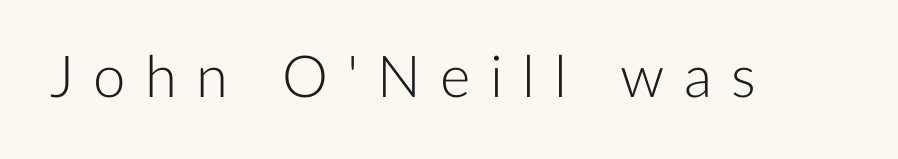
Q: Is the text bold? A: No.
Q: Is the text italic (slanted)? A: No, it is upright.
Q: Is the typeface a serif or a sans-serif typeface? A: Sans-serif.
Q: Is the text underlined? A: No.
Q: Is the spacing between letters normal or unusually wide? A: Unusually wide.
Q: Width (condensed, normal, or wide)? A: Normal.
Q: Stroke contrast? A: Low.
Q: x-height? A: Medium.
Q: Monospaced? A: No.
